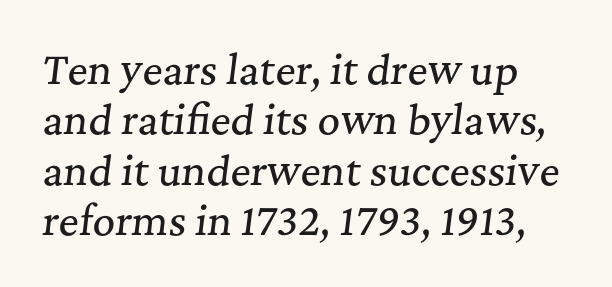
The image shows 39 px serif type, italic (leaning right); set normal line spacing (1.29x), normal letter spacing, not underlined; medium stroke contrast and a medium x-height.
